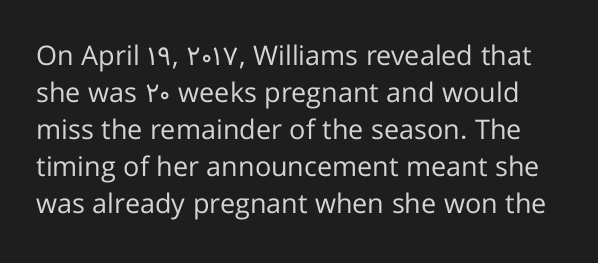
Students, observe: this is what conventionally led text looks like. Rule under the text: the space is simply empty. The letterforms sit shoulder to shoulder at normal distance. The letters look calm and open, with moderate or lighter stems. The lettering holds an erect, upright posture throughout.
